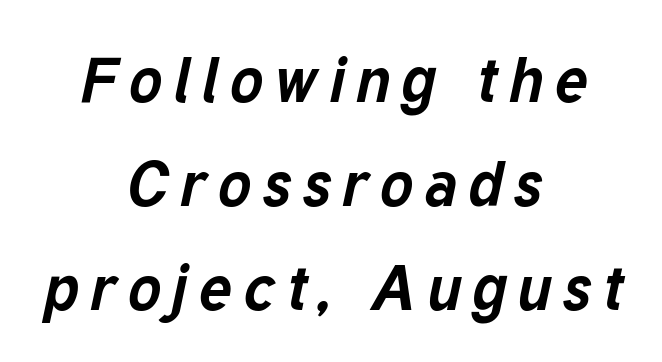
The leading is moderate, giving the passage an even texture. On the weight axis this lands at bold, roughly 700. The passage shown is typed in a proportional face where columns would drift. Emphasis-style slanted type is in use. The zone under the glyphs is completely vacant.
